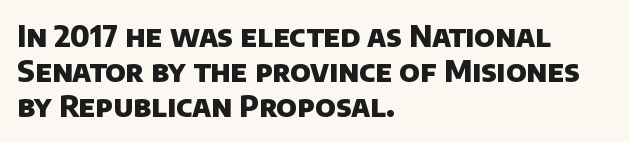
Q: Is the text bold? A: Yes.
Q: Is the typeface a serif or a sans-serif typeface? A: Sans-serif.
Q: Is the text underlined? A: No.
Q: How is the paragraph aligned? A: Left-aligned.
Q: Is the spacing between letters normal or unusually wide? A: Normal.
Q: Width (condensed, normal, or wide)? A: Normal.
Q: Stroke contrast? A: Low.
Q: x-height? A: Large.
Q: Monospaced? A: No.
